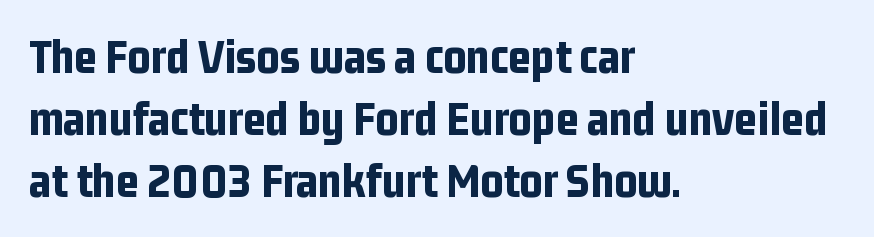
A clean baseline with only descenders dipping below it. Is the letter spacing exaggerated? No — it looks like the ordinary default. Weight check: bold — yes, fully. Visually the block forms a straight wall on the left and a jagged coastline on the right.
